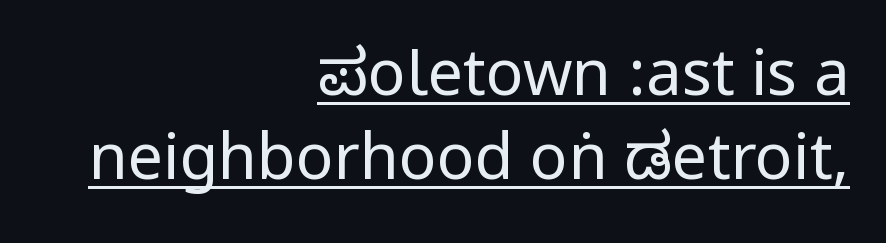
Q: Is the text bold? A: No.
Q: Is the text italic (slanted)? A: No, it is upright.
Q: Is the typeface a serif or a sans-serif typeface? A: Sans-serif.
Q: Is the text underlined? A: Yes.
Q: How is the paragraph aligned? A: Right-aligned.
Q: Is the spacing between letters normal or unusually wide? A: Normal.
Q: Is the spacing between lines tight, normal or loose? A: Normal.
Q: Width (condensed, normal, or wide)? A: Condensed.
Q: Stroke contrast? A: Low.
